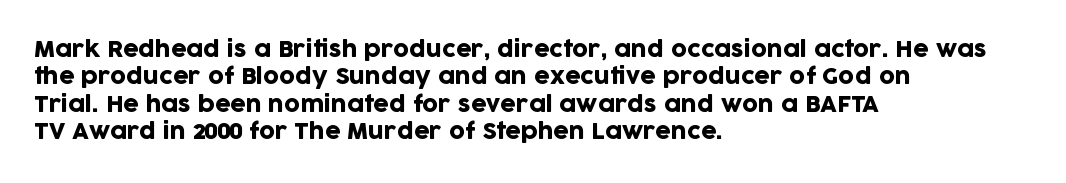
{"italic": "no", "underline": "no", "align": "left", "line_spacing": "normal", "line_spacing_ratio": 1.25, "letter_spacing": "normal", "letter_spacing_em": 0.0, "glyph_px": 22}
